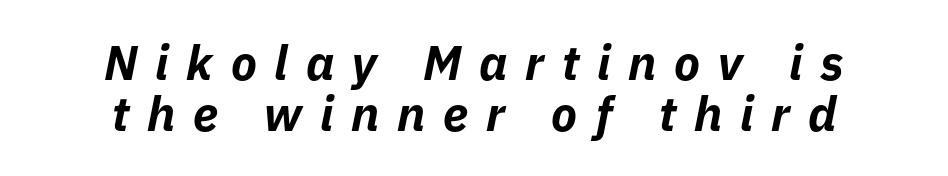
The axis of the letterforms is tilted away from vertical. The gaps between neighbouring characters are conspicuously large. Leading: reduced. Descender tails drop into unmarked territory.
